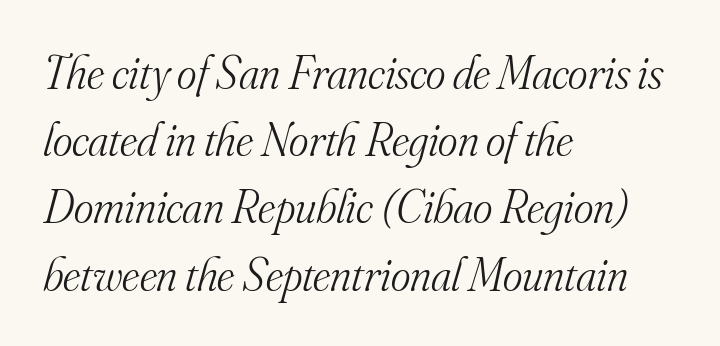
{"serif": "yes", "italic": "yes", "lean": "right", "slant_degrees": 16, "bold": "no", "weight": "light", "width": "normal", "stroke_contrast": "medium", "x_height": "small", "monospaced": "no", "underline": "no", "align": "left", "line_spacing": "normal", "line_spacing_ratio": 1.43, "letter_spacing": "normal", "letter_spacing_em": 0.0, "glyph_px": 47}
